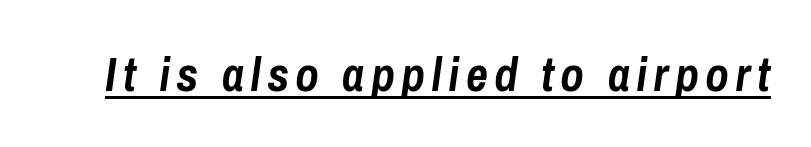
The image shows 48 px semibold, condensed type, italic (leaning right); set underlined; low stroke contrast and a medium x-height.
